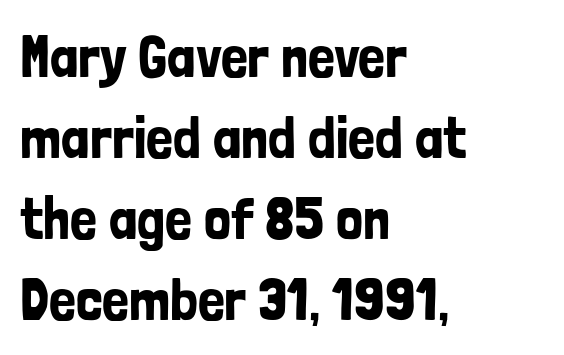
The image shows 60 px condensed sans-serif type, upright; set left-aligned, normal line spacing (1.35x), normal letter spacing, not underlined; low stroke contrast and a medium x-height.
